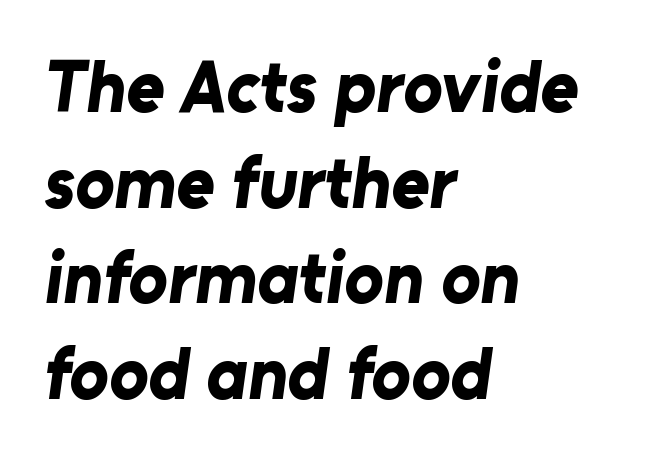
Has an underline been added? It has not. Caption: multi-line text, flush left, ragged right. These words are printed bold, with thick strokes throughout. How are the letters spaced? Ordinarily, with no added tracking.
